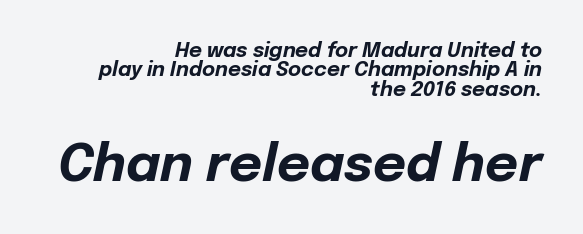
The emphasis by scale lands on block number two, below. A dark, heavy texture on the line: the type is bold. Slant detected: the letters are inclined. Lines of text with bare space underneath. Varying glyph widths throughout — classic text-font behaviour. The tracking reads as untouched default to a designer's eye.
